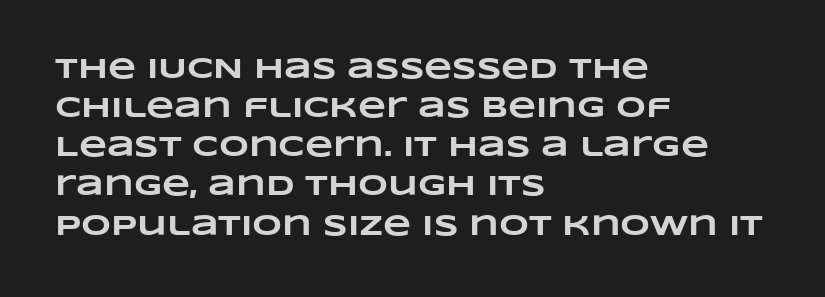
{"bold": "yes", "weight": "heavy", "width": "wide", "stroke_contrast": "low", "x_height": "large", "monospaced": "no", "underline": "no", "align": "left", "line_spacing": "normal", "line_spacing_ratio": 1.35, "letter_spacing": "normal", "letter_spacing_em": 0.0, "glyph_px": 29}
